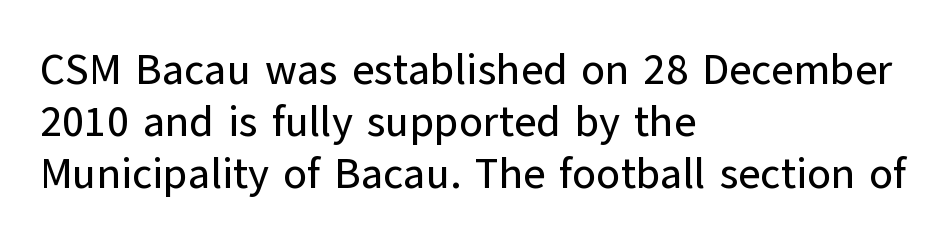
Does the lettering tilt? It doesn't — this is upright. Which margin do the lines hug? The left one — the right edge is uneven. The gaps between neighbouring characters are ordinary and unremarkable. Rule under the text: the space is simply empty.
